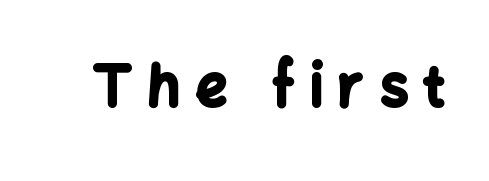
This rendering features lettering with no underline. You can tell it's not italic because the verticals are truly vertical. Set as a true bold cut, around the 700 mark. Each letter's strokes conclude bluntly, with no projecting serifs. Think of a printed novel: that variable character pitch is what you see here. In terms of letterspacing, this is a distinctly airy, spread setting.
